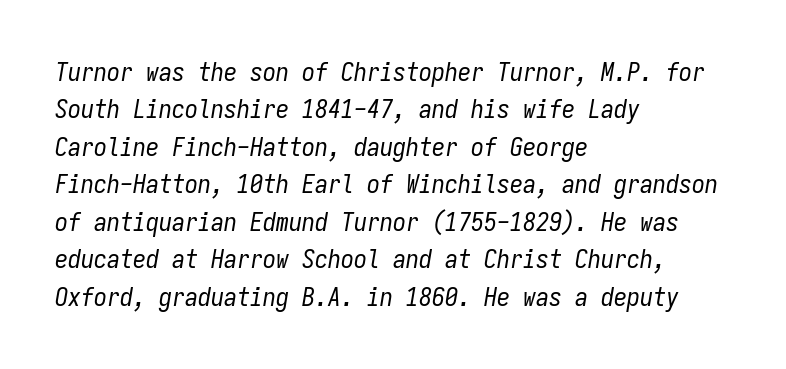
Q: Is the text bold? A: No.
Q: Is the text italic (slanted)? A: Yes, it leans right by about 9 degrees.
Q: Is the text underlined? A: No.
Q: How is the paragraph aligned? A: Left-aligned.
Q: Is the spacing between letters normal or unusually wide? A: Normal.
Q: Is the spacing between lines tight, normal or loose? A: Normal.
